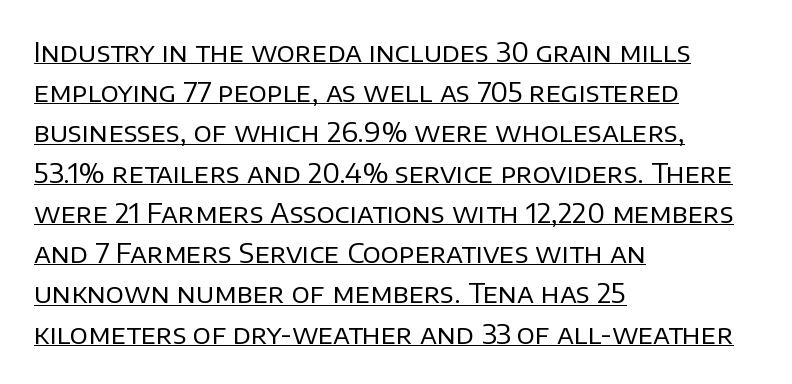
Q: Is the text bold? A: No.
Q: Is the text italic (slanted)? A: No, it is upright.
Q: Is the text underlined? A: Yes.
Q: How is the paragraph aligned? A: Left-aligned.
Q: Is the spacing between letters normal or unusually wide? A: Normal.
Q: Is the spacing between lines tight, normal or loose? A: Normal.
